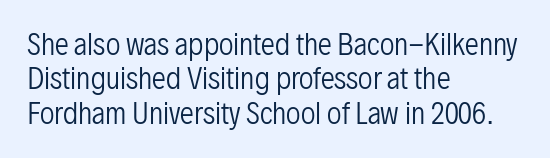
Q: Is the text bold? A: No.
Q: Is the text italic (slanted)? A: No, it is upright.
Q: Is the typeface a serif or a sans-serif typeface? A: Sans-serif.
Q: Is the text underlined? A: No.
Q: How is the paragraph aligned? A: Left-aligned.
Q: Is the spacing between letters normal or unusually wide? A: Normal.
Q: Width (condensed, normal, or wide)? A: Condensed.
Q: Stroke contrast? A: Low.
Q: x-height? A: Medium.
Q: Monospaced? A: No.
